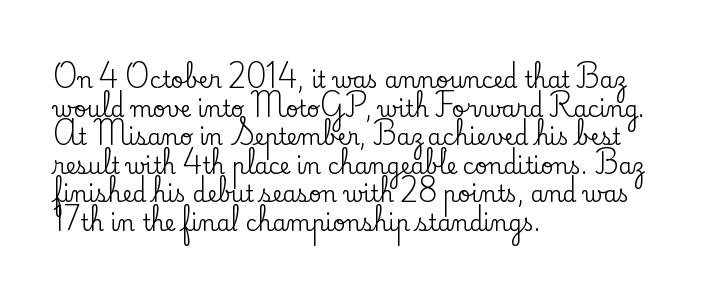
Q: Is the text italic (slanted)? A: No, it is upright.
Q: Is the text underlined? A: No.
Q: How is the paragraph aligned? A: Left-aligned.
Q: Is the spacing between letters normal or unusually wide? A: Normal.
Q: Is the spacing between lines tight, normal or loose? A: Normal.
